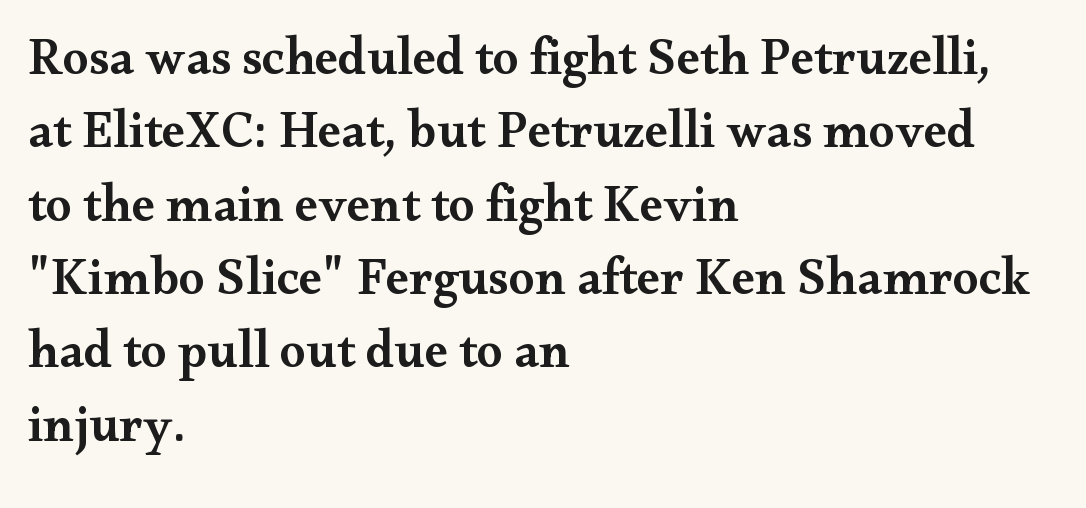
Typesetter's note: demi weight, one step under bold. Leading: standard. What stands out about the letter spacing? Nothing — it is the standard amount. Type without underlining.
